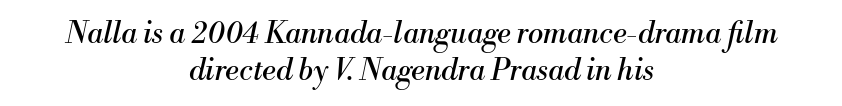
Q: Is the text bold? A: No.
Q: Is the text italic (slanted)? A: Yes, it leans right by about 13 degrees.
Q: Is the typeface a serif or a sans-serif typeface? A: Serif.
Q: Is the text underlined? A: No.
Q: How is the paragraph aligned? A: Centered.
Q: Is the spacing between letters normal or unusually wide? A: Normal.
Q: Is the spacing between lines tight, normal or loose? A: Normal.
Q: Width (condensed, normal, or wide)? A: Normal.
Q: Stroke contrast? A: Medium.
Q: x-height? A: Small.
Q: Monospaced? A: No.
